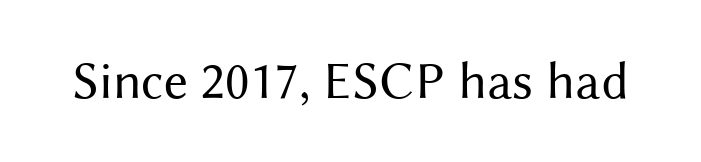
{"serif": "no", "italic": "no", "bold": "no", "weight": "regular", "width": "normal", "stroke_contrast": "medium", "x_height": "medium", "monospaced": "no", "underline": "no", "letter_spacing": "normal", "letter_spacing_em": 0.0, "glyph_px": 53}
